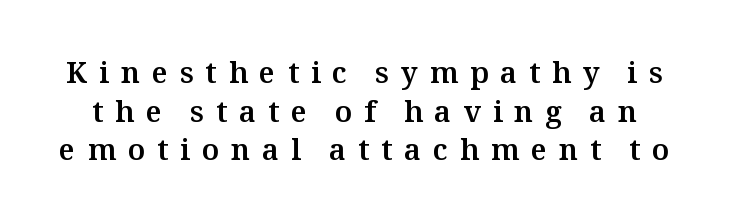
The image shows 29 px text type, upright; set normal line spacing (1.33x), unusually wide letter spacing (+0.41 em), not underlined; medium stroke contrast and a medium x-height.
